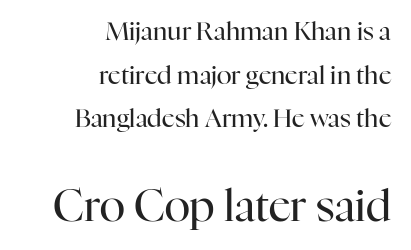
Q: Is the text bold? A: No.
Q: Is the text italic (slanted)? A: No, it is upright.
Q: Is the typeface a serif or a sans-serif typeface? A: Serif.
Q: Is the text underlined? A: No.
Q: How is the paragraph aligned? A: Right-aligned.
Q: Is the spacing between letters normal or unusually wide? A: Normal.
Q: Which block of text is set in a larger size, the first (top) or the second (bottom)? A: The second (bottom) one.
Q: Width (condensed, normal, or wide)? A: Normal.
Q: Stroke contrast? A: High.
Q: x-height? A: Medium.
Q: Monospaced? A: No.
